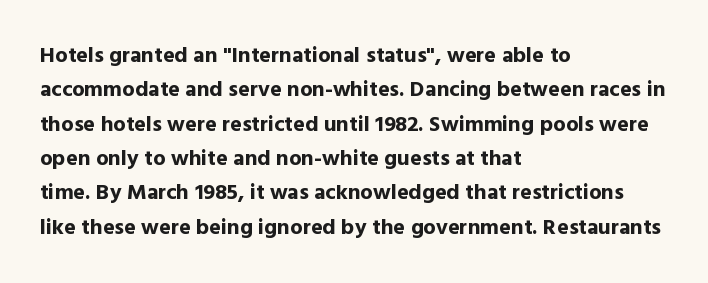
Upright lettering throughout. Just letters on the line, the space beneath them empty. The vertical gap from one line to the next is medium. Strong, thick strokes mark this as bold type. Short and long lines alike share a common starting point at left.
